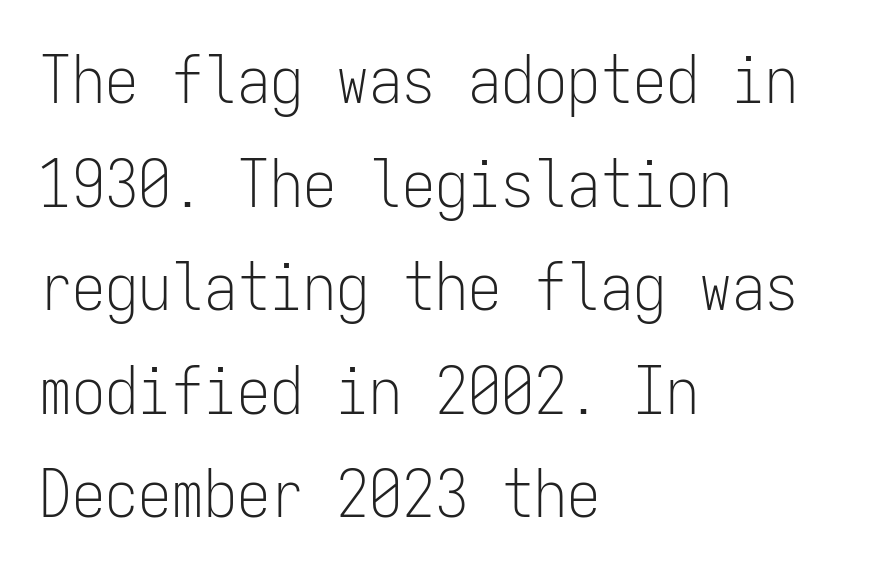
Summary of vertical rhythm: regular, with standard interline spacing. The rag falls on the right side of this text block. You could count columns in this text — the font is strictly monospaced. The type sits square on the baseline with zero lean. Lines of text with bare space underneath. No feet cap the strokes, marking this as sans-serif type.
